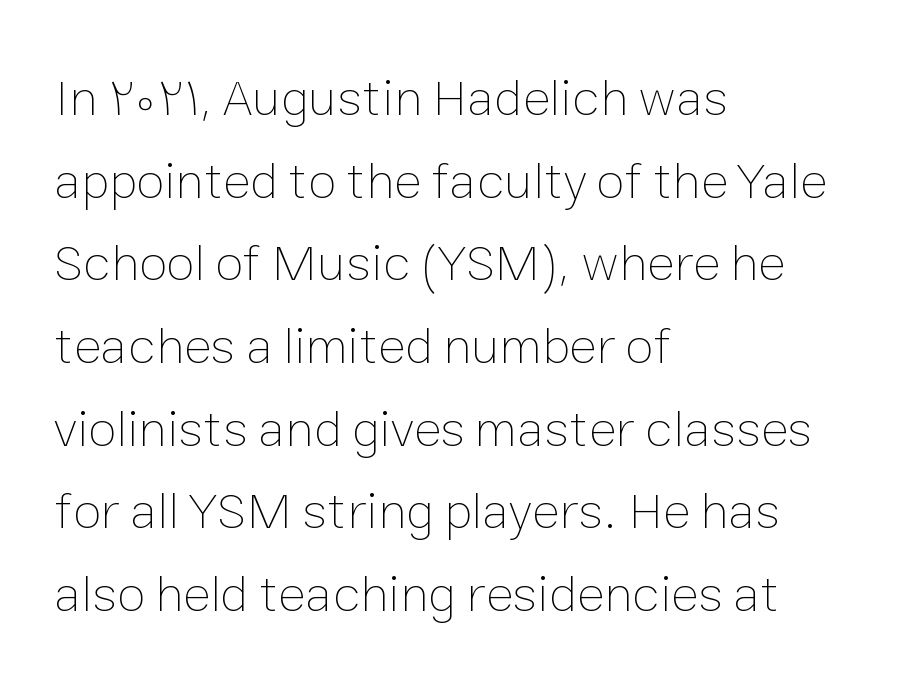
Q: Is the text bold? A: No.
Q: Is the text italic (slanted)? A: No, it is upright.
Q: Is the text underlined? A: No.
Q: How is the paragraph aligned? A: Left-aligned.
Q: Is the spacing between letters normal or unusually wide? A: Normal.
Q: Is the spacing between lines tight, normal or loose? A: Normal.
Q: Width (condensed, normal, or wide)? A: Normal.
Q: Stroke contrast? A: Low.
Q: x-height? A: Medium.
Q: Monospaced? A: No.
